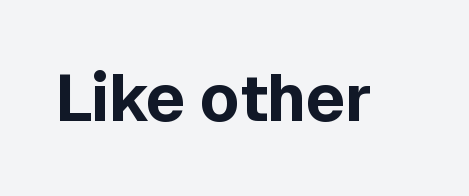
{"serif": "no", "italic": "no", "bold": "yes", "weight": "bold", "width": "normal", "x_height": "medium", "monospaced": "no", "underline": "no", "letter_spacing": "normal", "letter_spacing_em": 0.0, "glyph_px": 65}
